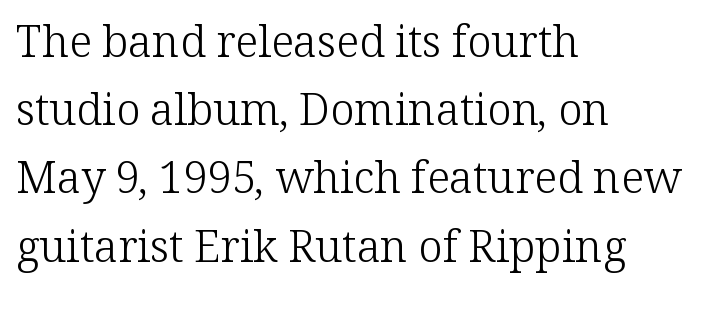
The image shows 44 px light serif type, upright; set left-aligned, normal line spacing (1.55x), normal letter spacing, not underlined; low stroke contrast and a medium x-height.
